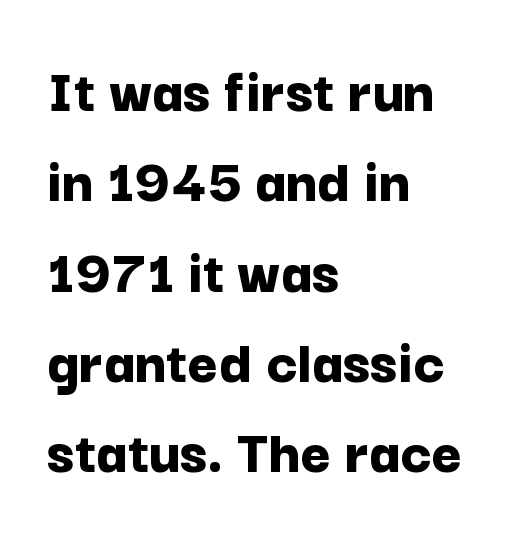
Q: Is the text bold? A: Yes.
Q: Is the text italic (slanted)? A: No, it is upright.
Q: Is the typeface a serif or a sans-serif typeface? A: Sans-serif.
Q: Is the text underlined? A: No.
Q: How is the paragraph aligned? A: Left-aligned.
Q: Is the spacing between letters normal or unusually wide? A: Normal.
Q: Is the spacing between lines tight, normal or loose? A: Normal.
Q: Width (condensed, normal, or wide)? A: Normal.
Q: Stroke contrast? A: Low.
Q: x-height? A: Medium.
Q: Monospaced? A: No.
